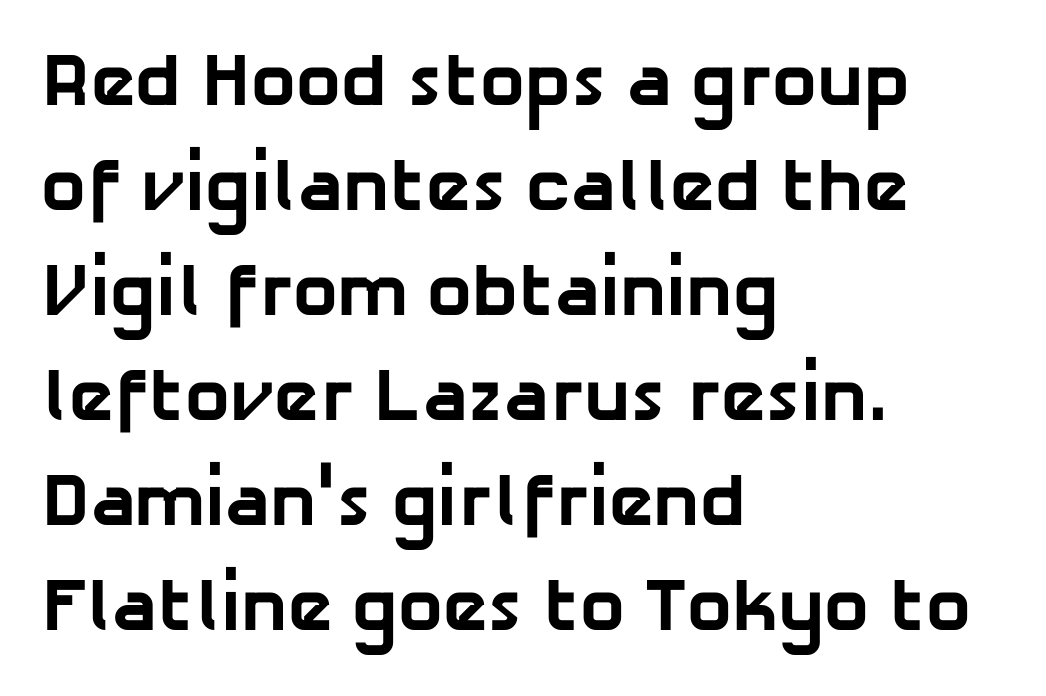
Q: Is the text bold? A: Yes.
Q: Is the typeface a serif or a sans-serif typeface? A: Sans-serif.
Q: Is the text underlined? A: No.
Q: How is the paragraph aligned? A: Left-aligned.
Q: Is the spacing between letters normal or unusually wide? A: Normal.
Q: Is the spacing between lines tight, normal or loose? A: Normal.
Q: Width (condensed, normal, or wide)? A: Normal.
Q: Stroke contrast? A: Low.
Q: x-height? A: Medium.
Q: Monospaced? A: No.
